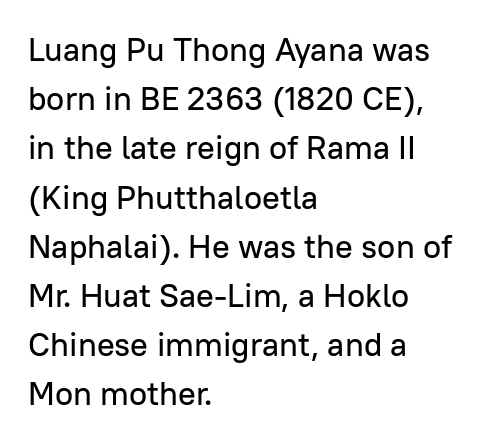
Q: Is the text italic (slanted)? A: No, it is upright.
Q: Is the typeface a serif or a sans-serif typeface? A: Sans-serif.
Q: Is the text underlined? A: No.
Q: How is the paragraph aligned? A: Left-aligned.
Q: Is the spacing between letters normal or unusually wide? A: Normal.
Q: Is the spacing between lines tight, normal or loose? A: Normal.
Q: Width (condensed, normal, or wide)? A: Normal.
Q: Stroke contrast? A: Low.
Q: x-height? A: Medium.
Q: Monospaced? A: No.
